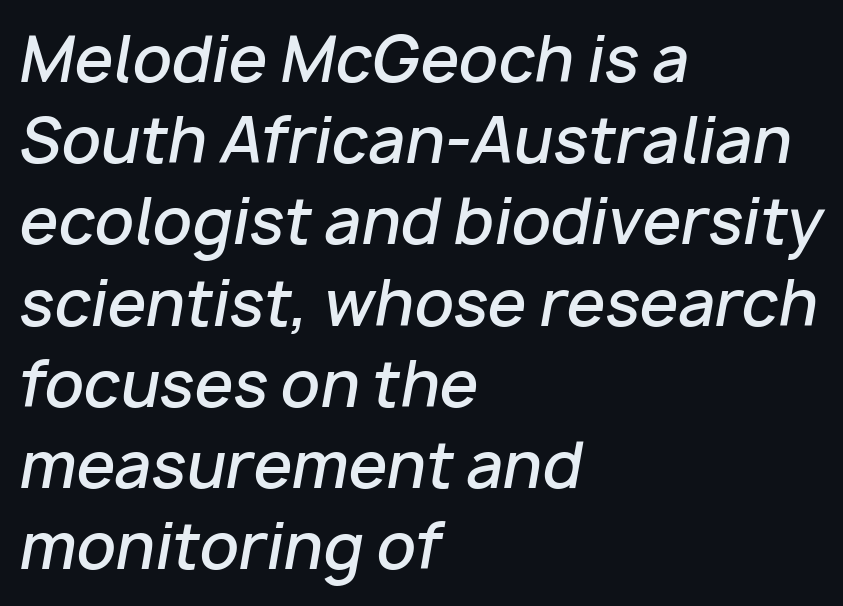
Here the designer chose a conventional face with non-uniform glyph widths. Underlining? Definitely not there. Left-aligned paragraph, ragged on the right. A typesetter would call this zero additional tracking. These words are printed semibold, heavier than regular yet not bold. Is there much room between lines? A standard amount, neither cramped nor airy.
